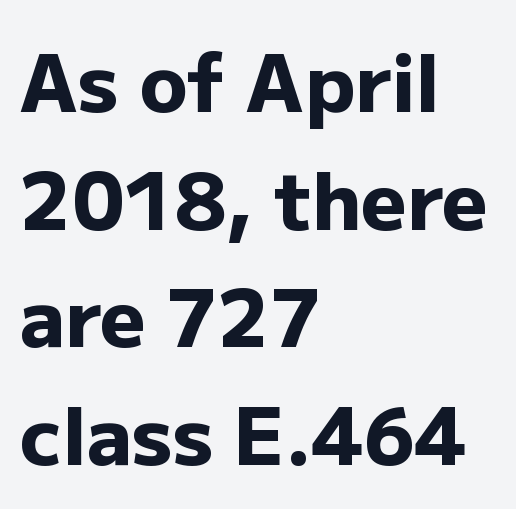
What stands out about the letter spacing? Nothing — it is the standard amount. The space directly below the letters is spotless. Emphasis by weight is at full strength: bold. Short and long lines alike share a common starting point at left.
